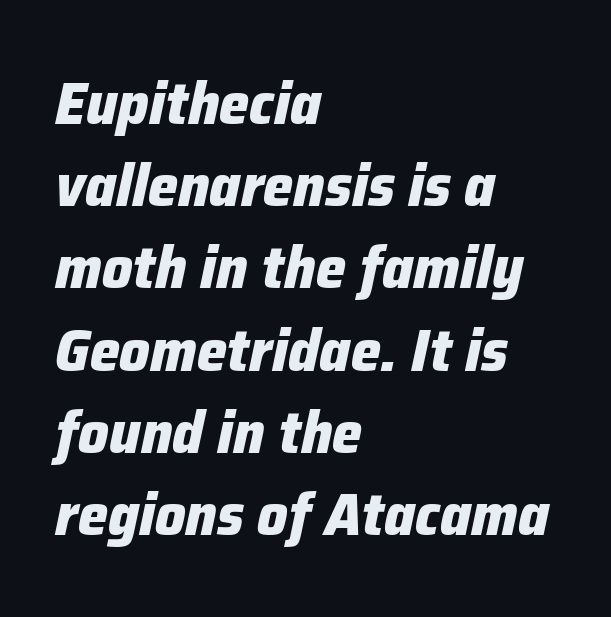
{"italic": "yes", "lean": "right", "slant_degrees": 12, "bold": "yes", "weight": "heavy", "width": "normal", "stroke_contrast": "low", "x_height": "medium", "monospaced": "no", "underline": "no", "align": "left", "line_spacing": "normal", "line_spacing_ratio": 1.37, "letter_spacing": "normal", "letter_spacing_em": 0.0, "glyph_px": 60}
